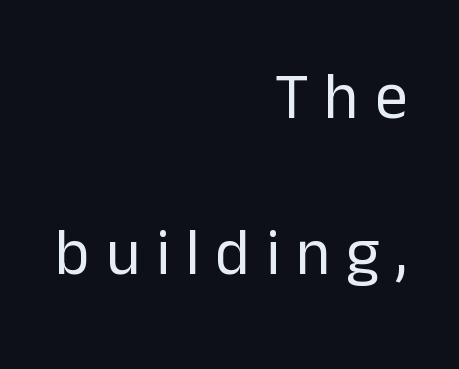
The lettering holds an erect, upright posture throughout. How would I describe the line gaps? Wide and relaxed. Alignment: flush right. Varying glyph widths throughout — classic text-font behaviour.
